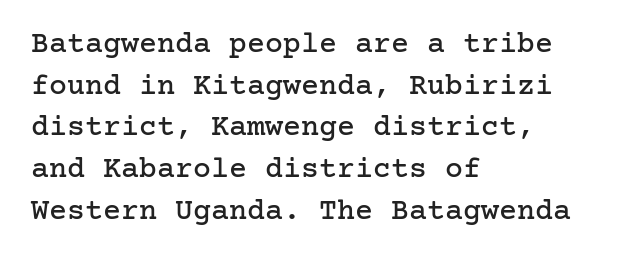
This rendering features lettering with no underline. Designer's note — italics off, roman on. The glyphs in this specimen are seriffed. A normal amount of white space separates one row of letters from the next.
